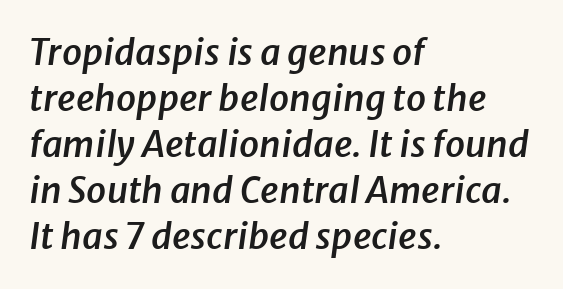
Q: Is the text bold? A: Semi-bold.
Q: Is the text italic (slanted)? A: Yes, it leans right by about 8 degrees.
Q: Is the text underlined? A: No.
Q: How is the paragraph aligned? A: Left-aligned.
Q: Is the spacing between letters normal or unusually wide? A: Normal.
Q: Is the spacing between lines tight, normal or loose? A: Normal.
Q: Width (condensed, normal, or wide)? A: Normal.
Q: Stroke contrast? A: Low.
Q: x-height? A: Medium.
Q: Monospaced? A: No.
